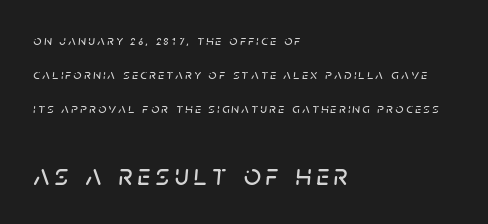
Nobody drew a line under any word here. Looks like regular typesetting: each glyph gets only the width it needs. Typeset ragged right — the left edge is the straight one. The passage shown begins with its smaller block and ends with its larger one.
